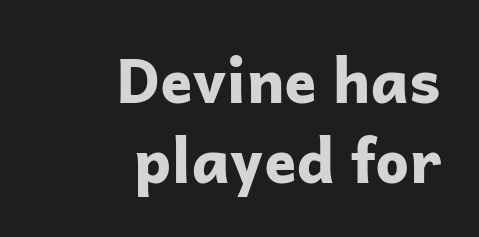
{"serif": "no", "italic": "no", "bold": "yes", "weight": "bold", "width": "normal", "stroke_contrast": "low", "x_height": "medium", "monospaced": "no", "underline": "no", "align": "right", "line_spacing": "normal", "line_spacing_ratio": 1.34, "letter_spacing": "normal", "letter_spacing_em": 0.0, "glyph_px": 60}
